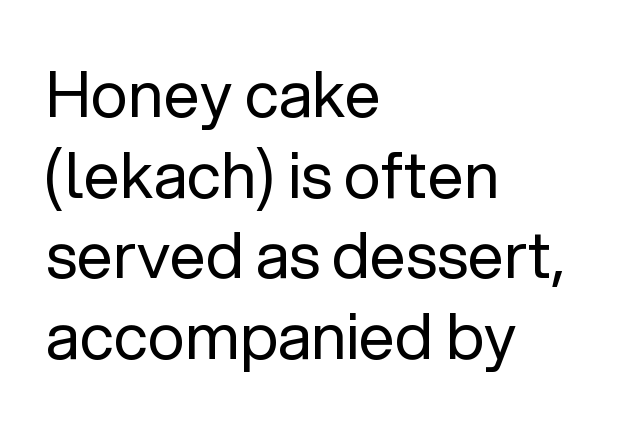
{"serif": "no", "italic": "no", "bold": "no", "weight": "regular", "width": "normal", "stroke_contrast": "low", "x_height": "medium", "monospaced": "no", "underline": "no", "align": "left", "line_spacing": "normal", "line_spacing_ratio": 1.26, "letter_spacing": "normal", "letter_spacing_em": 0.0, "glyph_px": 64}
